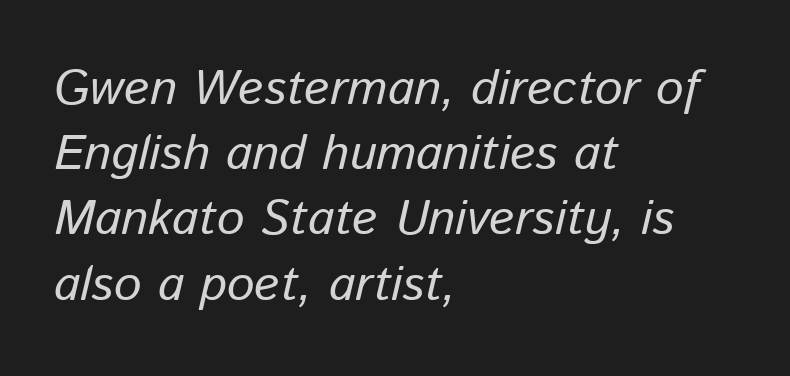
The passage is arranged the way most books set body copy — flush left. The rows are spaced the way most documents space them. Italic? Definitely — the glyphs are oblique. Bare-footed words on every line.
